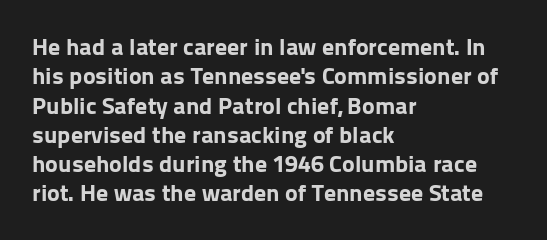
The image shows 24 px bold type, upright; set left-aligned, line spacing 1.22x, normal letter spacing, not underlined.
